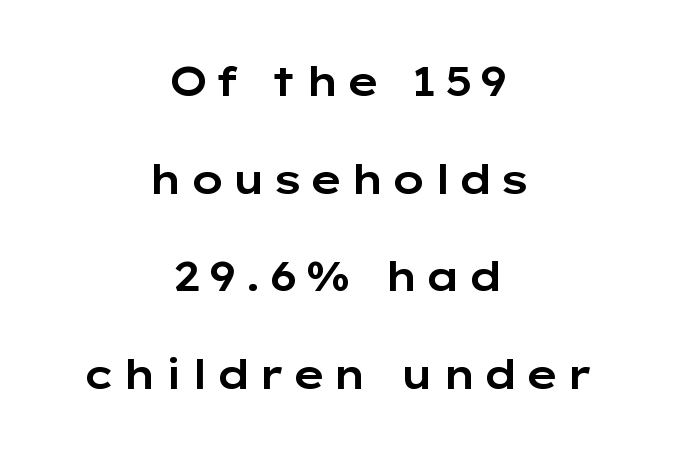
The image shows 41 px wide sans-serif type, upright; set centered, loose line spacing (2.38x), not underlined; low stroke contrast and a medium x-height.
